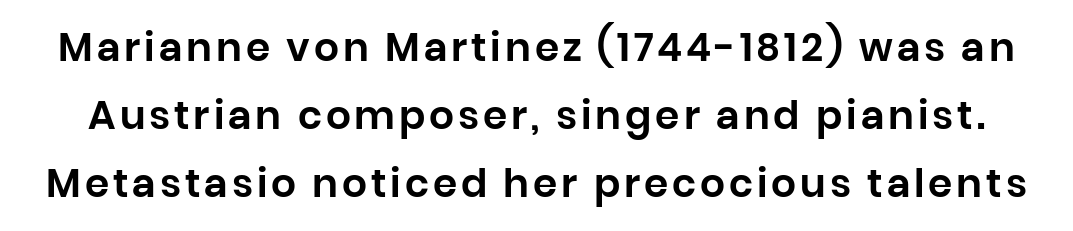
Q: Is the text italic (slanted)? A: No, it is upright.
Q: Is the typeface a serif or a sans-serif typeface? A: Sans-serif.
Q: Is the text underlined? A: No.
Q: Width (condensed, normal, or wide)? A: Normal.
Q: Stroke contrast? A: Low.
Q: x-height? A: Large.
Q: Monospaced? A: No.
